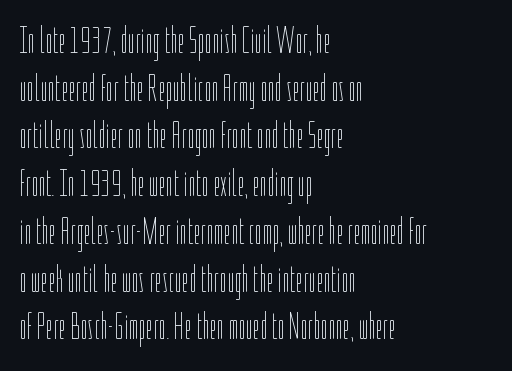
Q: Is the text bold? A: No.
Q: Is the text italic (slanted)? A: No, it is upright.
Q: Is the text underlined? A: No.
Q: How is the paragraph aligned? A: Left-aligned.
Q: Is the spacing between letters normal or unusually wide? A: Normal.
Q: Is the spacing between lines tight, normal or loose? A: Normal.
Q: Width (condensed, normal, or wide)? A: Condensed.
Q: Stroke contrast? A: Low.
Q: x-height? A: Medium.
Q: Monospaced? A: No.
